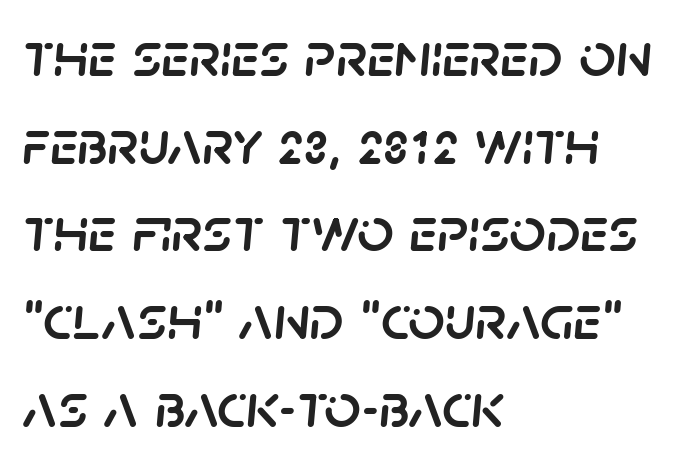
Vertically, the passage feels balanced, rows spaced as you'd expect. Observe the lean: these are italic letterforms. The rag falls on the right side of this text block. The zone under the glyphs is completely vacant. Character widths vary here, with narrow letters taking less room than wide ones.
